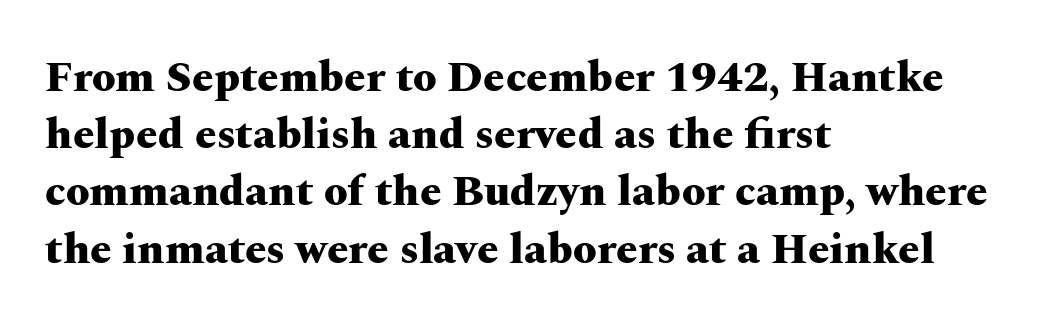
{"serif": "yes", "italic": "no", "bold": "yes", "weight": "heavy", "width": "wide", "stroke_contrast": "medium", "x_height": "medium", "monospaced": "no", "underline": "no", "align": "left", "line_spacing": "normal", "line_spacing_ratio": 1.33, "letter_spacing": "normal", "letter_spacing_em": 0.0, "glyph_px": 43}
